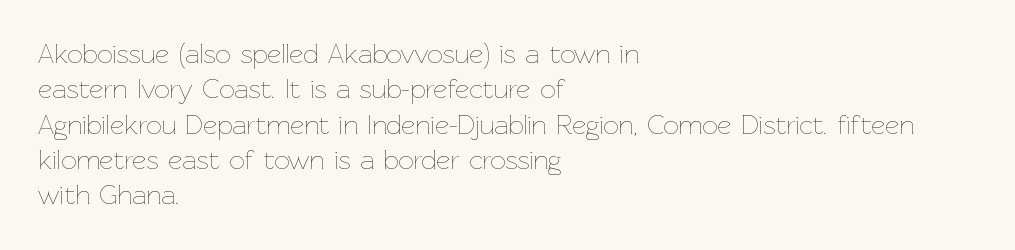
Line beginnings align vertically; line endings do not. The typography opts for an upright posture over an oblique one. Baseline-to-baseline distance is the conventional proportion of letter height. The characters are drawn with everyday or finer stroke widths. Here the glyphs are tracked normally, forming tight word shapes.
